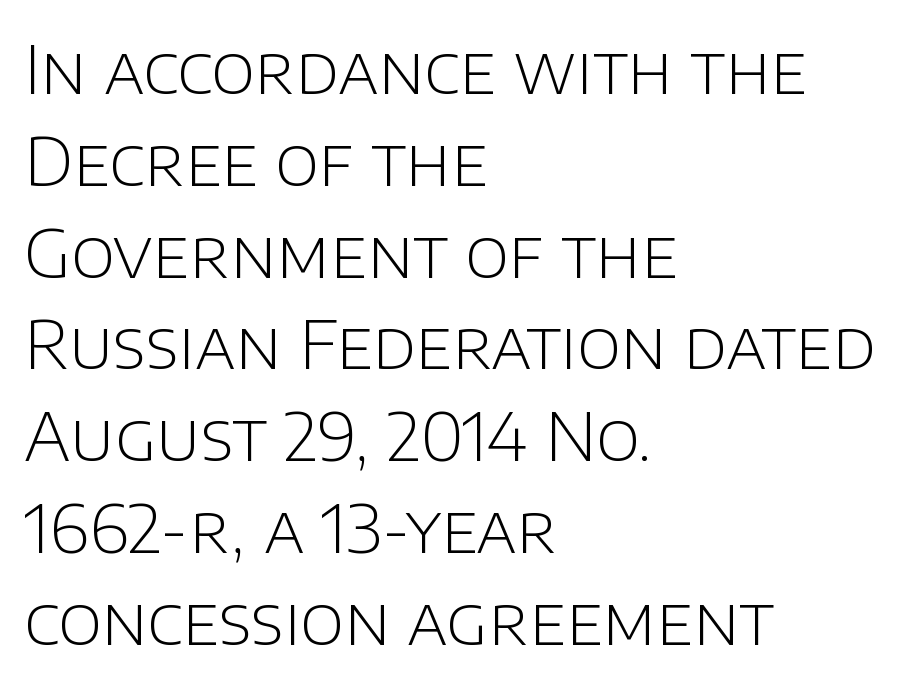
These lines sit exactly where default settings would place them. A roman cut, with each character standing at attention. The text block is weighted toward the left margin, trailing off unevenly rightward. Serifs: no, the terminals of the letterforms are clean. In terms of letterspacing, this is plain default setting.
